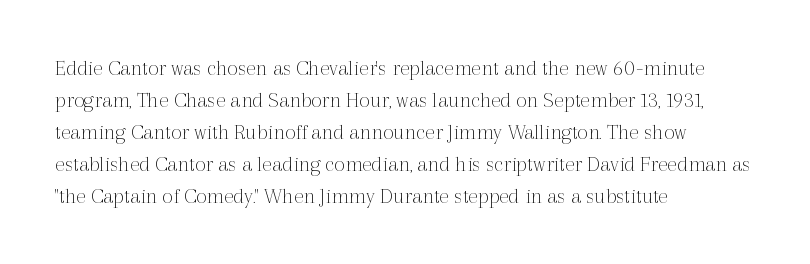
Q: Is the text bold? A: No.
Q: Is the text italic (slanted)? A: No, it is upright.
Q: Is the text underlined? A: No.
Q: How is the paragraph aligned? A: Left-aligned.
Q: Is the spacing between letters normal or unusually wide? A: Normal.
Q: Is the spacing between lines tight, normal or loose? A: Normal.
